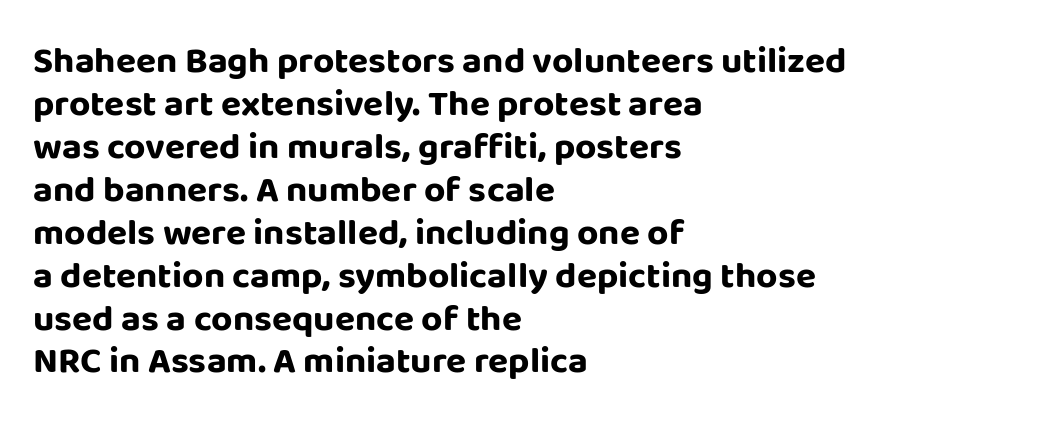
{"serif": "no", "italic": "no", "bold": "yes", "weight": "bold", "width": "normal", "stroke_contrast": "low", "x_height": "large", "monospaced": "no", "underline": "no", "align": "left", "line_spacing_ratio": 1.16, "letter_spacing": "normal", "letter_spacing_em": 0.0, "glyph_px": 37}
